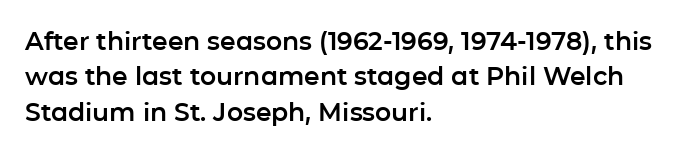
Q: Is the text italic (slanted)? A: No, it is upright.
Q: Is the text underlined? A: No.
Q: How is the paragraph aligned? A: Left-aligned.
Q: Is the spacing between letters normal or unusually wide? A: Normal.
Q: Is the spacing between lines tight, normal or loose? A: Normal.
